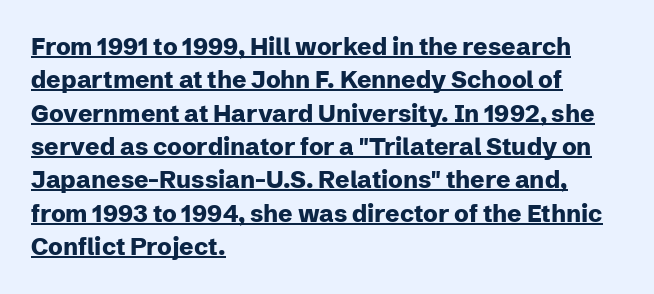
Q: Is the text bold? A: Yes.
Q: Is the text italic (slanted)? A: No, it is upright.
Q: Is the text underlined? A: Yes.
Q: How is the paragraph aligned? A: Left-aligned.
Q: Is the spacing between letters normal or unusually wide? A: Normal.
Q: Is the spacing between lines tight, normal or loose? A: Normal.
